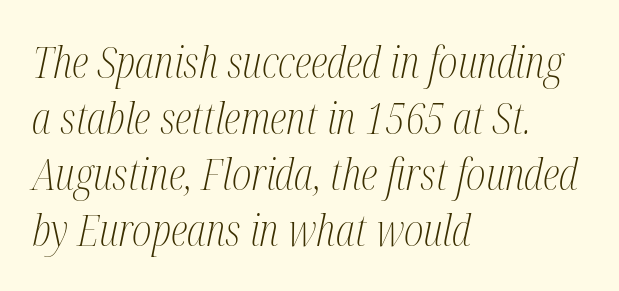
{"serif": "yes", "italic": "yes", "lean": "right", "slant_degrees": 12, "bold": "no", "weight": "light", "width": "condensed", "stroke_contrast": "medium", "x_height": "medium", "monospaced": "no", "underline": "no", "align": "left", "line_spacing": "normal", "line_spacing_ratio": 1.3, "letter_spacing": "normal", "letter_spacing_em": 0.0, "glyph_px": 43}
